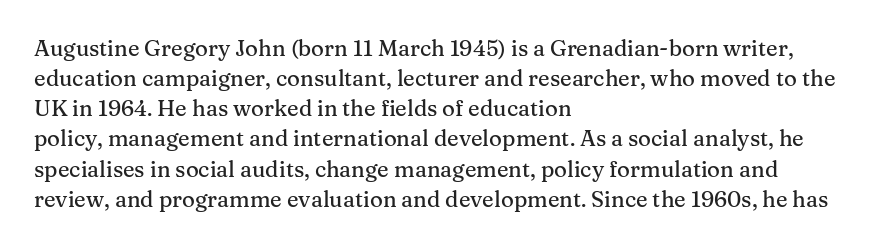
The lettering stays uniformly vertical, giving the passage a roman look. The text block is weighted toward the left margin, trailing off unevenly rightward. A typesetter would call this zero additional tracking. Evenly set lines give the paragraph a standard silhouette.
